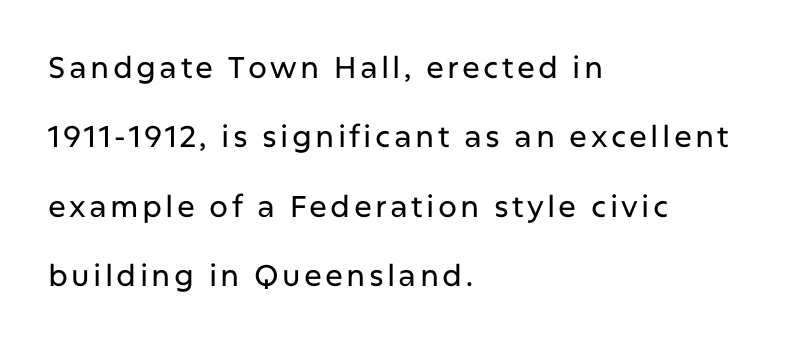
Compared with typical paragraphs, the rows here are farther apart. Check under the words: just untouched page. Character widths vary here, with narrow letters taking less room than wide ones. Unlike a traditional serif, this face leaves its strokes unadorned. Horizontally, the lines are justified to the leading edge only. Italic: no, the glyphs are upright roman.
